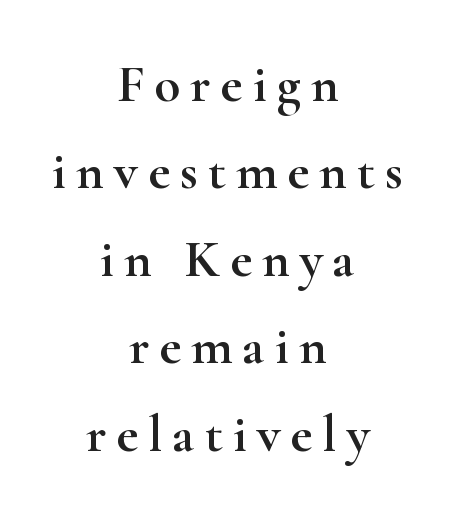
{"serif": "yes", "italic": "no", "width": "wide", "stroke_contrast": "high", "x_height": "small", "monospaced": "no", "underline": "no", "align": "center", "line_spacing": "normal", "line_spacing_ratio": 1.65, "glyph_px": 53}
